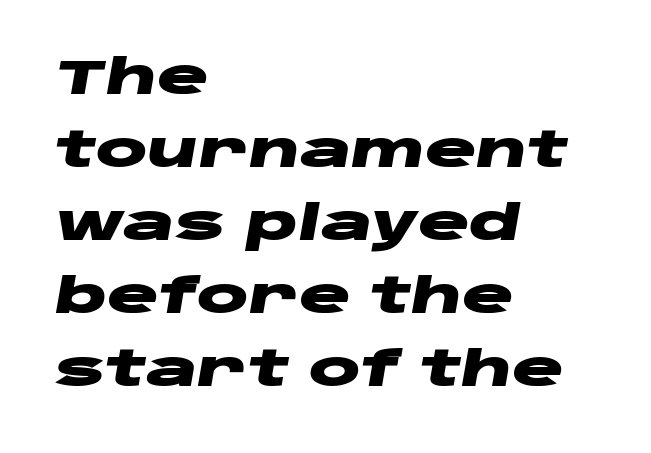
Q: Is the text bold? A: Yes.
Q: Is the text italic (slanted)? A: Yes, it leans right by about 10 degrees.
Q: Is the text underlined? A: No.
Q: How is the paragraph aligned? A: Left-aligned.
Q: Is the spacing between letters normal or unusually wide? A: Normal.
Q: Is the spacing between lines tight, normal or loose? A: Normal.
Q: Width (condensed, normal, or wide)? A: Wide.
Q: Stroke contrast? A: Low.
Q: x-height? A: Large.
Q: Monospaced? A: No.
